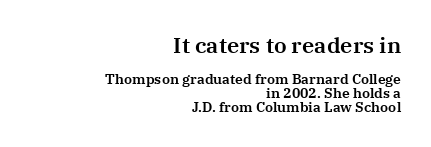
Q: Is the text italic (slanted)? A: No, it is upright.
Q: Is the text underlined? A: No.
Q: How is the paragraph aligned? A: Right-aligned.
Q: Is the spacing between letters normal or unusually wide? A: Normal.
Q: Is the spacing between lines tight, normal or loose? A: Tight.
Q: Which block of text is set in a larger size, the first (top) or the second (bottom)? A: The first (top) one.
